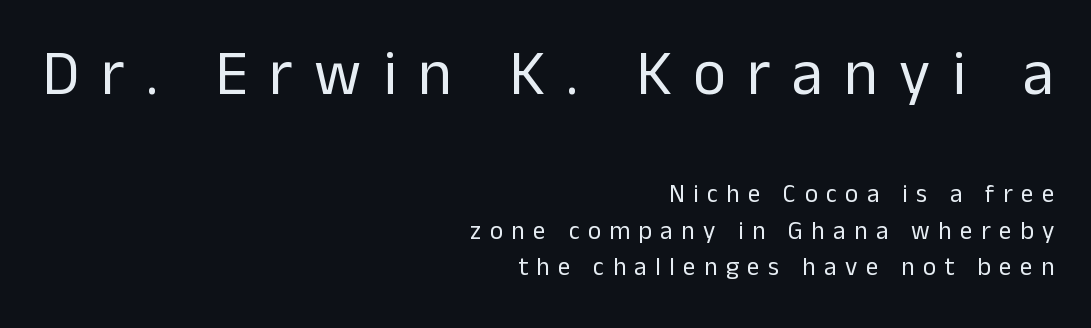
Glance below the letters and you will spot only blank space. Is the type heavy? It reads as light-to-regular instead. Do the characters align in a grid? No, the font is proportional. The lettering stays uniformly vertical, giving the passage a roman look. If you measured baseline to baseline, you'd find a middling distance.
